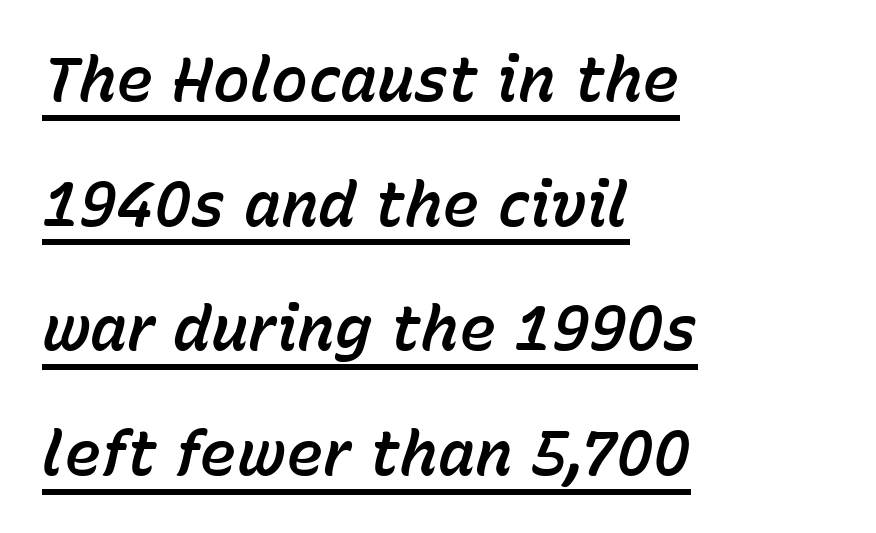
{"italic": "yes", "lean": "right", "slant_degrees": 15, "width": "normal", "stroke_contrast": "low", "x_height": "medium", "monospaced": "no", "underline": "yes", "align": "left", "line_spacing": "loose", "line_spacing_ratio": 2.01, "letter_spacing": "normal", "letter_spacing_em": 0.0, "glyph_px": 62}
